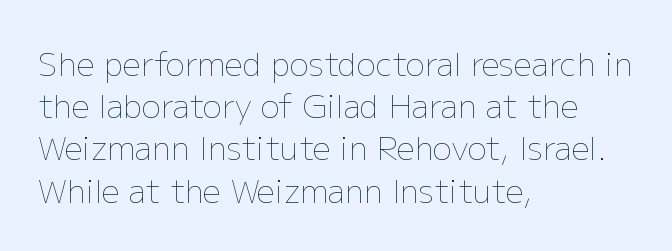
Q: Is the text bold? A: No.
Q: Is the text italic (slanted)? A: No, it is upright.
Q: Is the text underlined? A: No.
Q: How is the paragraph aligned? A: Left-aligned.
Q: Is the spacing between letters normal or unusually wide? A: Normal.
Q: Is the spacing between lines tight, normal or loose? A: Normal.
Q: Width (condensed, normal, or wide)? A: Normal.
Q: Stroke contrast? A: Low.
Q: x-height? A: Medium.
Q: Monospaced? A: No.
